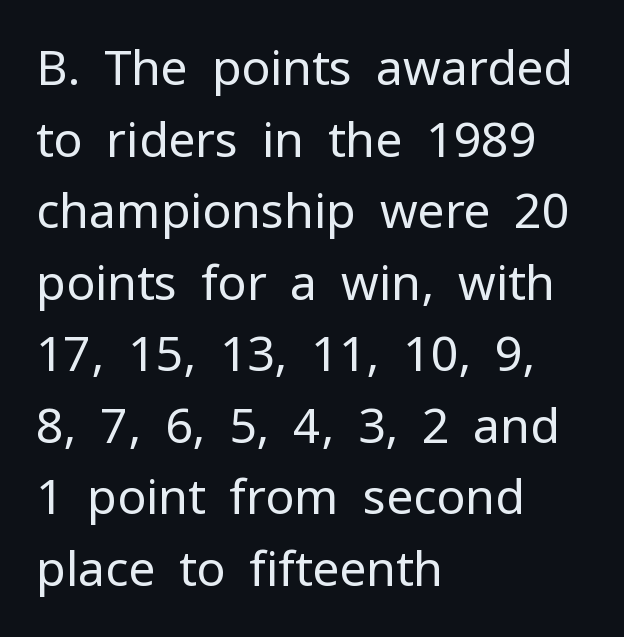
The image shows 48 px regular-weight sans-serif type, upright; set left-aligned, normal line spacing (1.49x), normal letter spacing, not underlined; low stroke contrast and a medium x-height.
